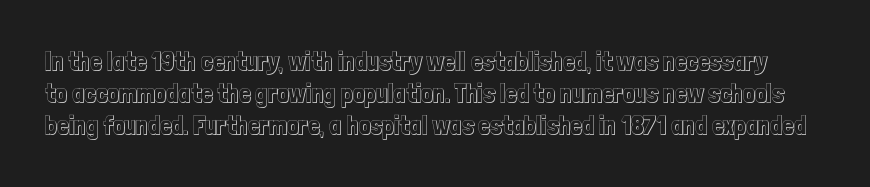
The image shows 26 px text type, upright; set line spacing 1.24x, normal letter spacing, not underlined.
